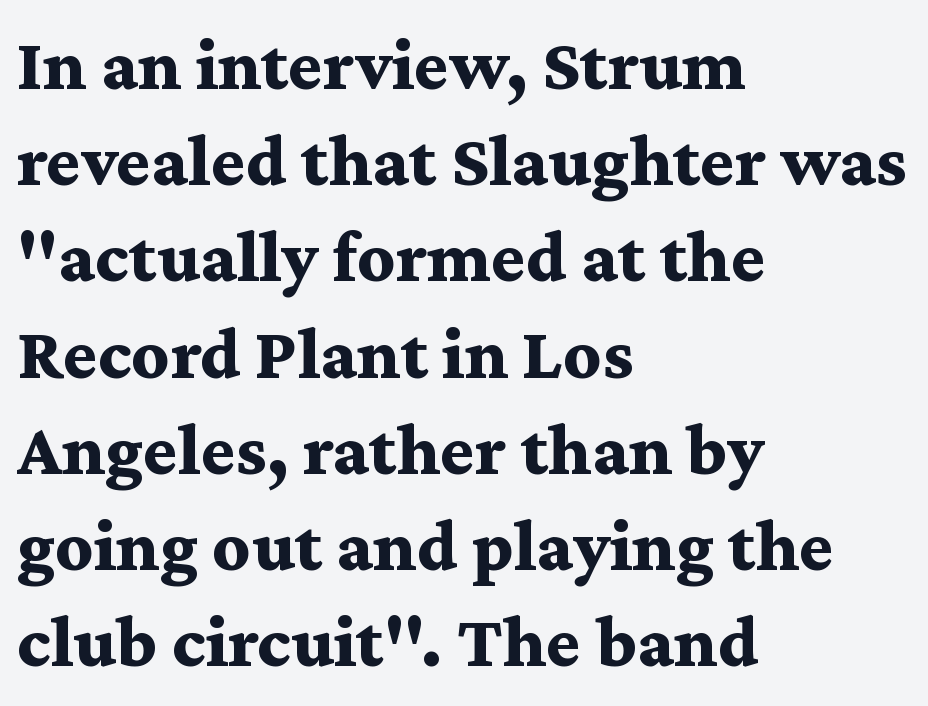
The image shows 74 px bold, wide serif type, upright; set left-aligned, normal line spacing (1.3x), normal letter spacing, not underlined; medium stroke contrast and a medium x-height.
